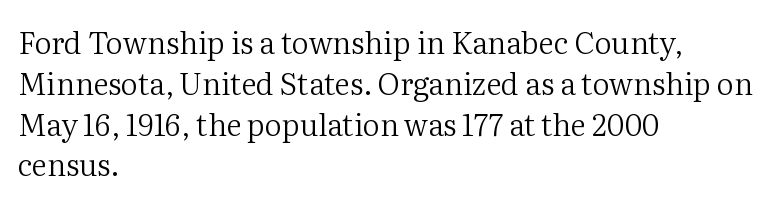
Q: Is the text bold? A: No.
Q: Is the text italic (slanted)? A: No, it is upright.
Q: Is the typeface a serif or a sans-serif typeface? A: Serif.
Q: Is the text underlined? A: No.
Q: How is the paragraph aligned? A: Left-aligned.
Q: Is the spacing between letters normal or unusually wide? A: Normal.
Q: Is the spacing between lines tight, normal or loose? A: Normal.
Q: Width (condensed, normal, or wide)? A: Normal.
Q: Stroke contrast? A: Medium.
Q: x-height? A: Medium.
Q: Monospaced? A: No.
